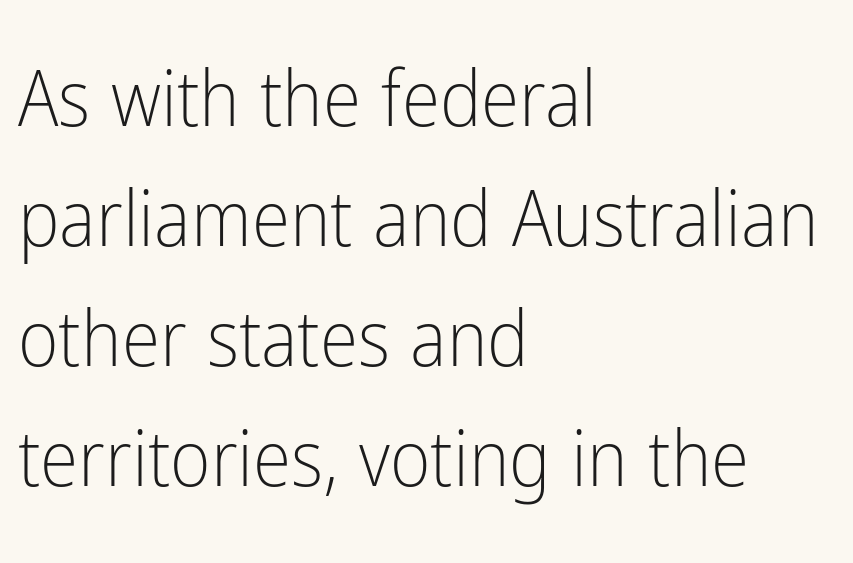
You could call the tracking neutral — neither tight nor loose. Looks like regular typesetting: each glyph gets only the width it needs. You can tell from the bare stems that sans-serif type was used. Nope, not italic — everything's standing straight. Lines of text with bare space underneath. The ragged edge is on the right, which tells us the setting is flush left.
